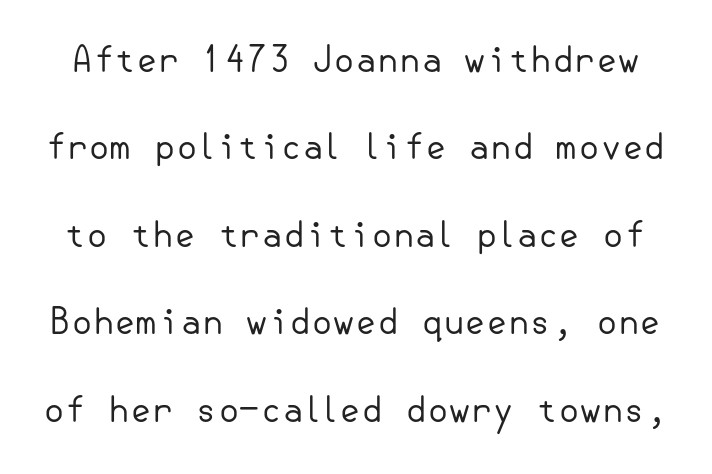
Q: Is the text bold? A: No.
Q: Is the text italic (slanted)? A: No, it is upright.
Q: Is the typeface a serif or a sans-serif typeface? A: Sans-serif.
Q: Is the text underlined? A: No.
Q: Is the spacing between letters normal or unusually wide? A: Normal.
Q: Is the spacing between lines tight, normal or loose? A: Loose.
Q: Width (condensed, normal, or wide)? A: Normal.
Q: Stroke contrast? A: Low.
Q: x-height? A: Small.
